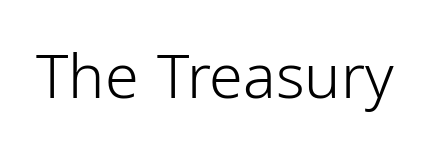
{"serif": "no", "italic": "no", "bold": "no", "weight": "light", "width": "condensed", "stroke_contrast": "low", "x_height": "medium", "monospaced": "no", "underline": "no", "letter_spacing": "normal", "letter_spacing_em": 0.0, "glyph_px": 61}
